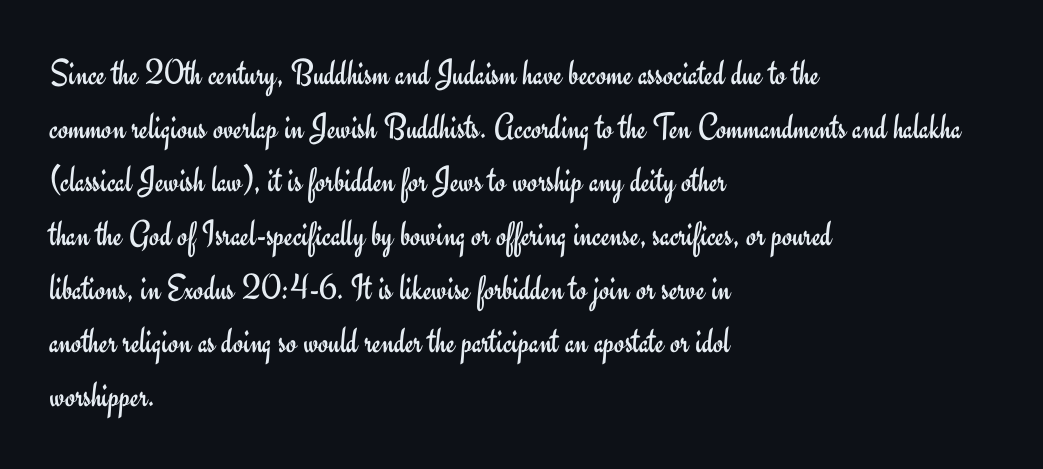
The image shows 37 px regular-weight sans-serif type; set left-aligned, normal line spacing (1.45x), normal letter spacing, not underlined; low stroke contrast and a small x-height.
